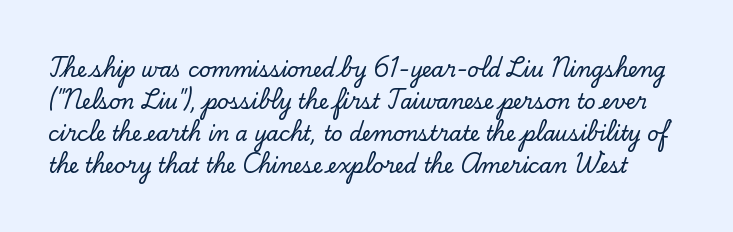
Q: Is the text italic (slanted)? A: Yes.
Q: Is the text underlined? A: No.
Q: Is the spacing between letters normal or unusually wide? A: Normal.
Q: Is the spacing between lines tight, normal or loose? A: Normal.
